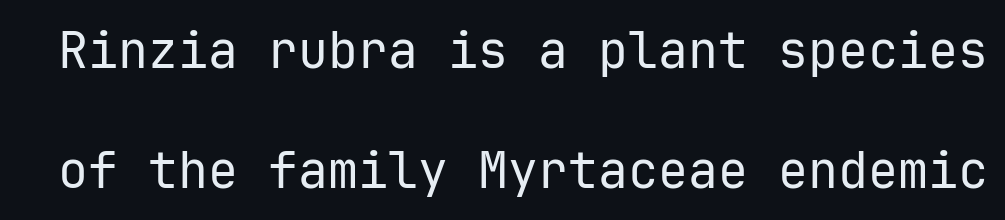
{"serif": "no", "italic": "no", "bold": "no", "weight": "regular", "width": "normal", "stroke_contrast": "low", "x_height": "medium", "monospaced": "yes", "underline": "no", "line_spacing": "loose", "line_spacing_ratio": 2.4, "letter_spacing": "normal", "letter_spacing_em": 0.0, "glyph_px": 50}
